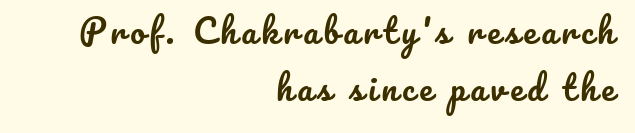
{"width": "normal", "stroke_contrast": "low", "x_height": "small", "monospaced": "no", "underline": "no", "align": "right", "line_spacing_ratio": 1.72, "glyph_px": 33}
